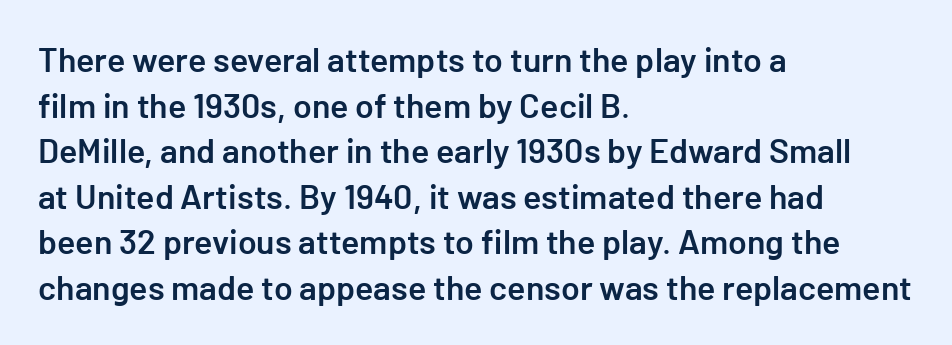
Is the type bold? Partly — it's a semibold, heavier than regular but not fully bold. If you drew a line through each stem, it would be perfectly vertical. Characters follow at the spacing the type designer built in. The rendering shows plain stroke endings on the letterforms — a sans-serif design. The rendering uses a moderate line-height, typical for paragraphs.
